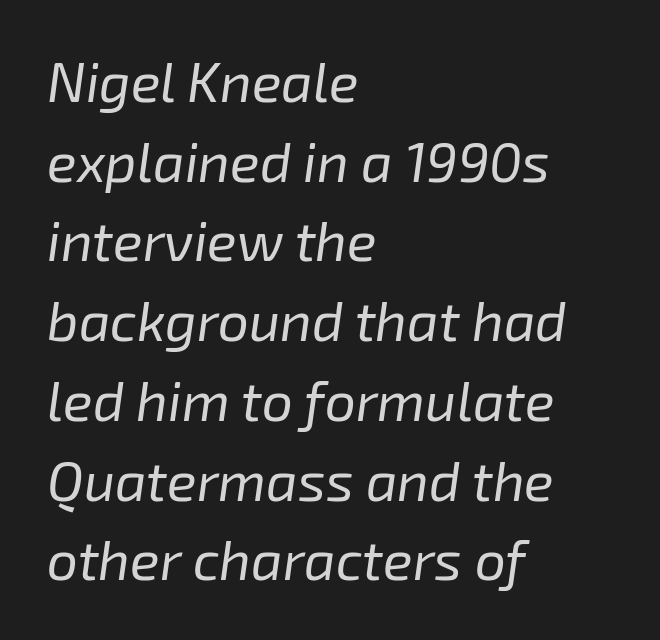
Each stroke keeps to a modest, everyday thickness or less. The passage shown leans; its letterforms are oblique. Default kerning and tracking; the words read as compact shapes. Only glyphs here, with clear space below each row.
